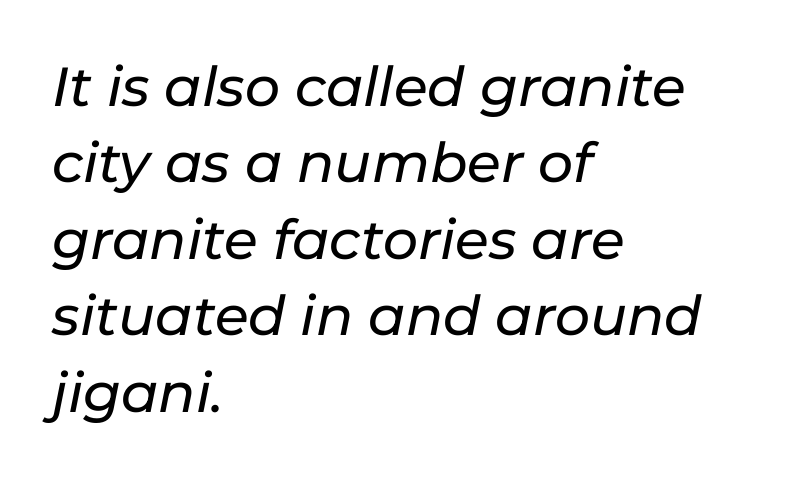
Compared with a centered layout, this one pins lines to the left instead. Note the varied advance widths — an 'i' is clearly narrower than an 'm'. Caption: standard tracking, unaltered. Tall strokes in this sample are angled rather than plumb.
